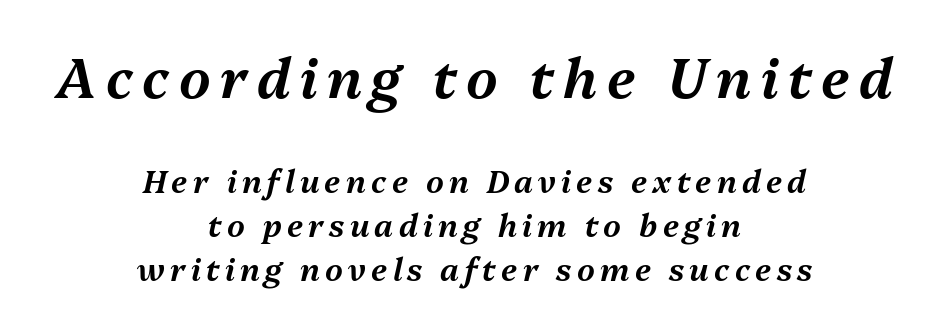
The image shows 55 px text type, italic (leaning right); set centered, normal line spacing (1.42x), not underlined; the first (top) block is 1.77x larger; medium stroke contrast and a medium x-height.
